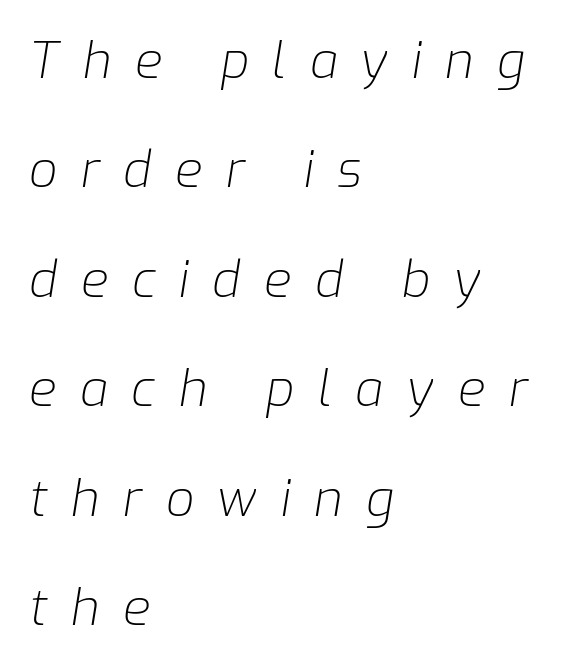
{"italic": "yes", "lean": "right", "slant_degrees": 9, "bold": "no", "weight": "light", "width": "normal", "stroke_contrast": "low", "x_height": "medium", "monospaced": "no", "underline": "no", "align": "left", "line_spacing": "loose", "line_spacing_ratio": 2.19, "letter_spacing": "wide", "letter_spacing_em": 0.47, "glyph_px": 50}
